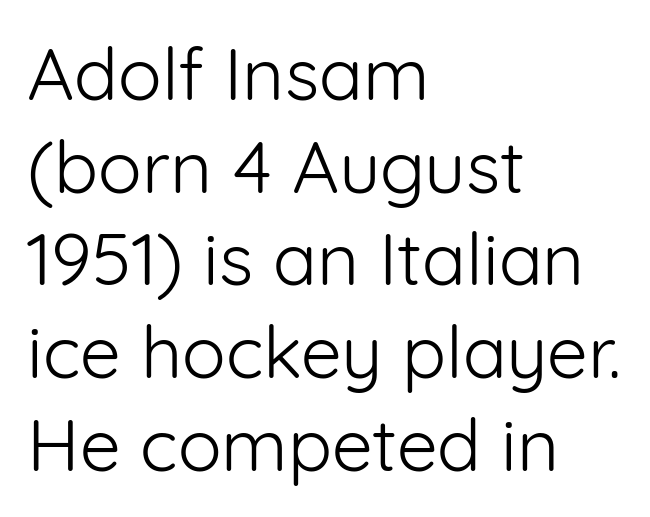
{"serif": "no", "italic": "no", "bold": "no", "weight": "light", "width": "normal", "stroke_contrast": "low", "x_height": "medium", "monospaced": "no", "underline": "no", "align": "left", "line_spacing": "normal", "line_spacing_ratio": 1.27, "letter_spacing": "normal", "letter_spacing_em": 0.0, "glyph_px": 73}
